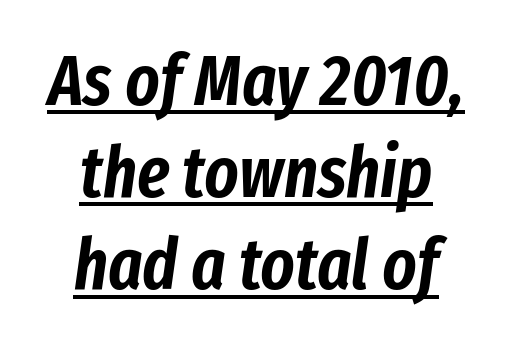
{"italic": "yes", "lean": "right", "slant_degrees": 8, "width": "condensed", "stroke_contrast": "low", "x_height": "medium", "monospaced": "no", "underline": "yes", "align": "center", "line_spacing": "normal", "line_spacing_ratio": 1.28, "letter_spacing": "normal", "letter_spacing_em": 0.0, "glyph_px": 72}
